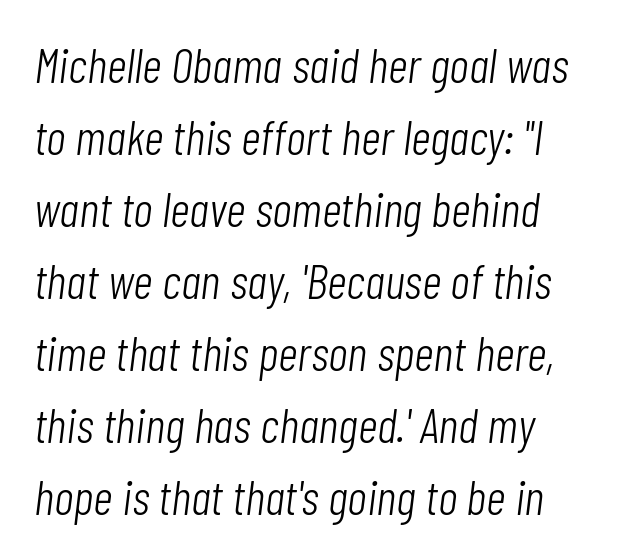
Q: Is the text bold? A: No.
Q: Is the text italic (slanted)? A: Yes, it leans right by about 7 degrees.
Q: Is the text underlined? A: No.
Q: Is the spacing between letters normal or unusually wide? A: Normal.
Q: Is the spacing between lines tight, normal or loose? A: Normal.
Q: Width (condensed, normal, or wide)? A: Condensed.
Q: Stroke contrast? A: Low.
Q: x-height? A: Medium.
Q: Monospaced? A: No.
